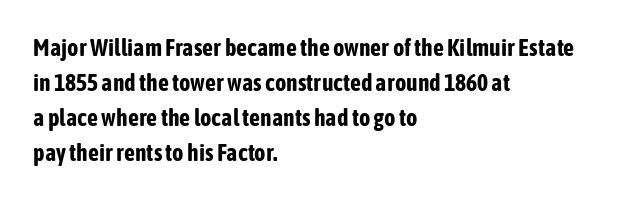
{"italic": "no", "bold": "yes", "underline": "no", "align": "left", "line_spacing": "normal", "line_spacing_ratio": 1.46, "letter_spacing": "normal", "letter_spacing_em": 0.0, "glyph_px": 24}
